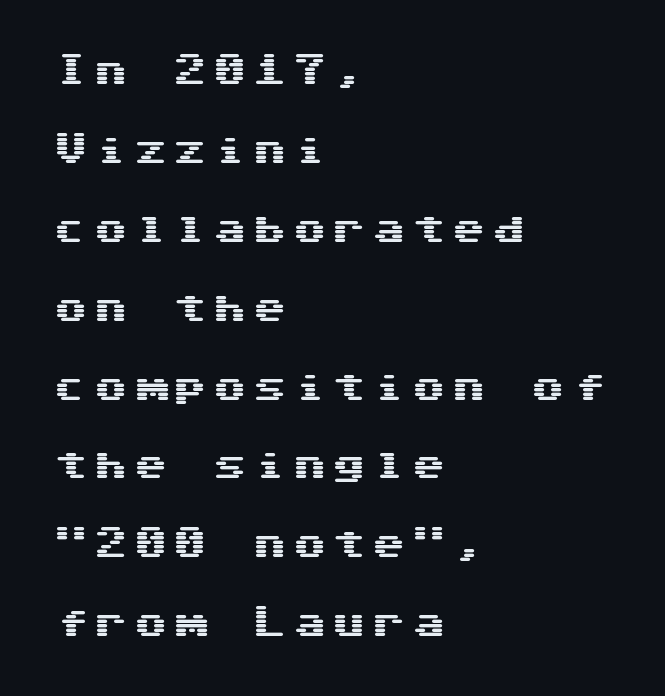
Serif or sans? Sans — the stroke terminals are bare. Notice how the passage keeps a crisp vertical edge on the left only. Descenders hang freely into open space. The typography opts for an upright posture over an oblique one. Interline gaps are noticeably wide in this sample.
